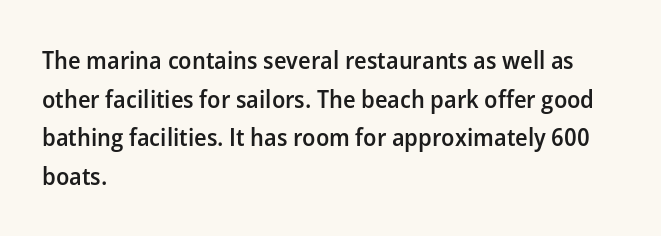
Quick note: underline off. The passage is arranged the way most books set body copy — flush left. Quick note: interline space is typical. Posture: vertical. The letters sit at their default tracking, neither squeezed nor spread.
